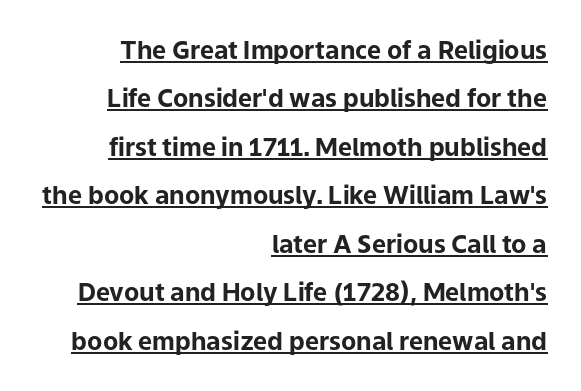
The image shows 25 px bold type, upright; set right-aligned, loose line spacing (1.94x), normal letter spacing, underlined.
